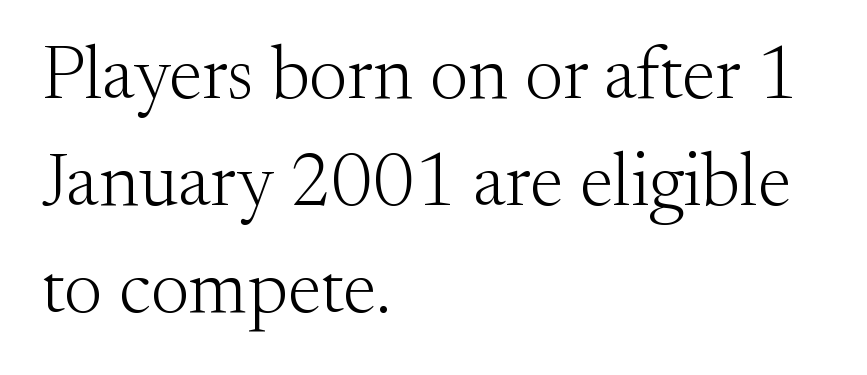
The image shows 75 px light serif type, upright; set left-aligned, normal line spacing (1.43x), normal letter spacing, not underlined; medium stroke contrast and a small x-height.
